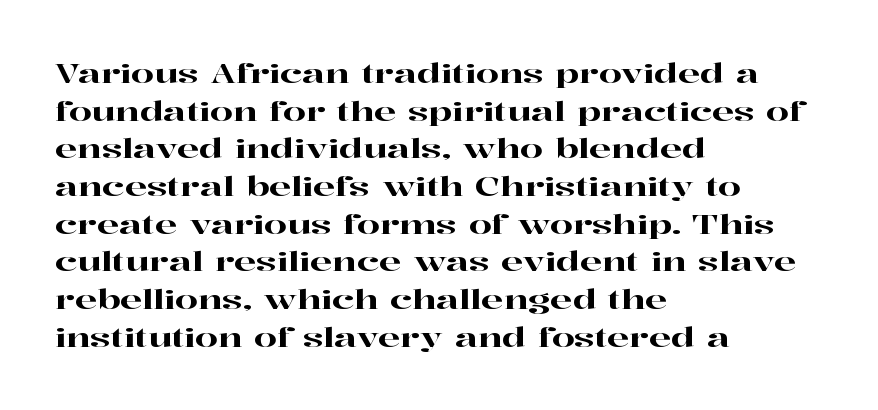
The image shows 26 px text type, upright; set left-aligned, normal line spacing (1.45x), normal letter spacing, not underlined.
